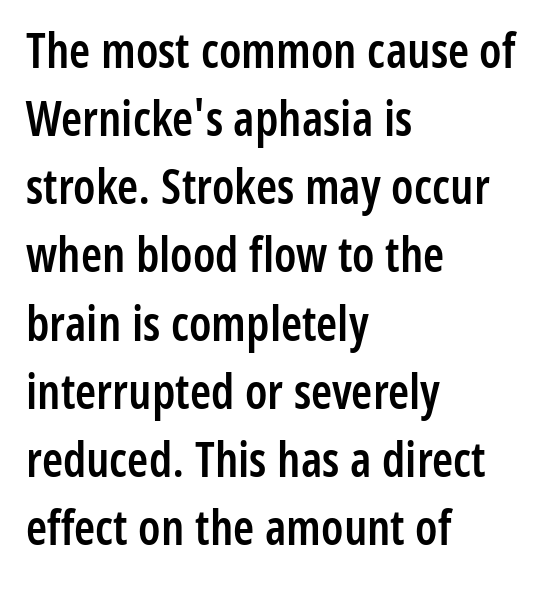
Normally led — the rows are evenly, conventionally spaced. Weight: semibold (demi). The rag falls on the right side of this text block. Spacing verdict: proportional, widths tailored to each character. This is roman type, the default non-slanted kind. Underline: absent.
